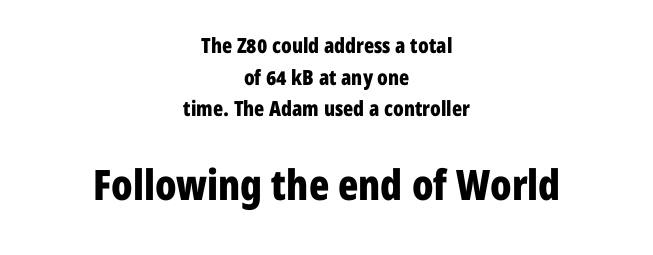
Q: Is the text bold? A: Yes.
Q: Is the text italic (slanted)? A: No, it is upright.
Q: Is the typeface a serif or a sans-serif typeface? A: Sans-serif.
Q: Is the text underlined? A: No.
Q: How is the paragraph aligned? A: Centered.
Q: Is the spacing between letters normal or unusually wide? A: Normal.
Q: Is the spacing between lines tight, normal or loose? A: Normal.
Q: Which block of text is set in a larger size, the first (top) or the second (bottom)? A: The second (bottom) one.
Q: Width (condensed, normal, or wide)? A: Condensed.
Q: Stroke contrast? A: Low.
Q: x-height? A: Medium.
Q: Monospaced? A: No.
